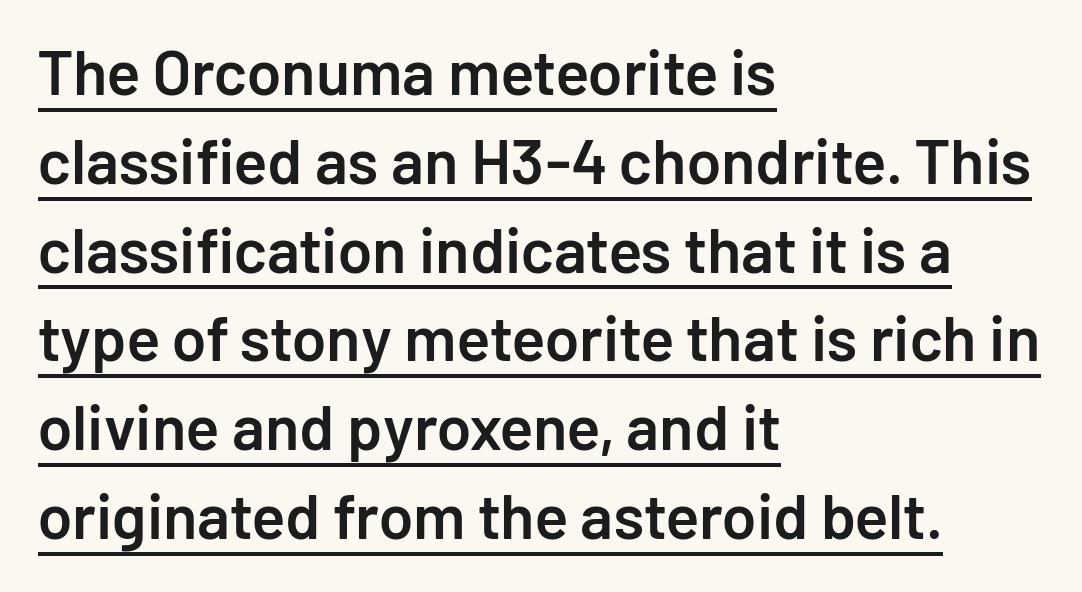
Q: Is the text bold? A: Semi-bold.
Q: Is the text italic (slanted)? A: No, it is upright.
Q: Is the typeface a serif or a sans-serif typeface? A: Sans-serif.
Q: Is the text underlined? A: Yes.
Q: How is the paragraph aligned? A: Left-aligned.
Q: Is the spacing between letters normal or unusually wide? A: Normal.
Q: Is the spacing between lines tight, normal or loose? A: Normal.
Q: Width (condensed, normal, or wide)? A: Normal.
Q: Stroke contrast? A: Low.
Q: x-height? A: Medium.
Q: Monospaced? A: No.
